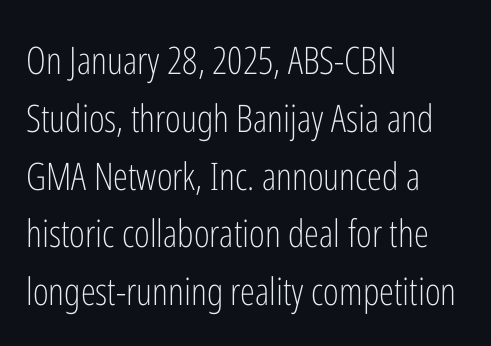
Q: Is the text bold? A: No.
Q: Is the text italic (slanted)? A: No, it is upright.
Q: Is the typeface a serif or a sans-serif typeface? A: Sans-serif.
Q: Is the text underlined? A: No.
Q: How is the paragraph aligned? A: Left-aligned.
Q: Is the spacing between letters normal or unusually wide? A: Normal.
Q: Is the spacing between lines tight, normal or loose? A: Normal.
Q: Width (condensed, normal, or wide)? A: Condensed.
Q: Stroke contrast? A: Low.
Q: x-height? A: Medium.
Q: Monospaced? A: No.
